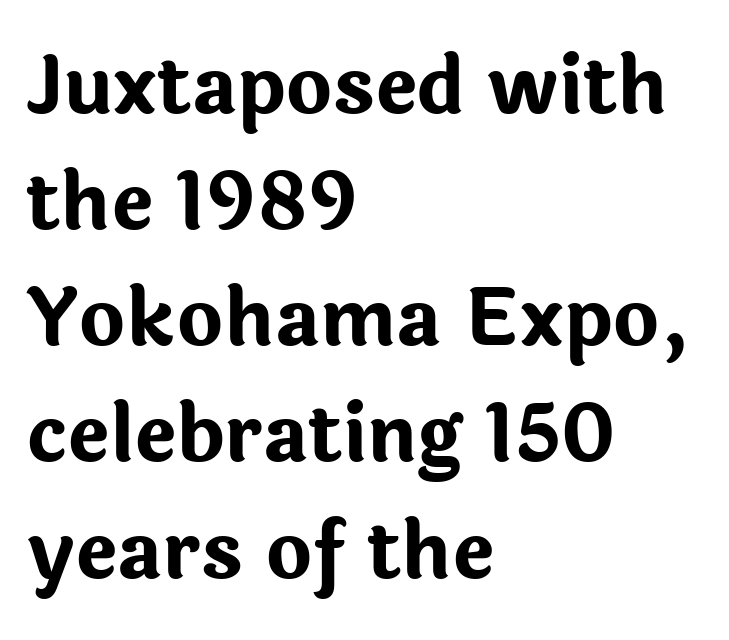
{"serif": "no", "italic": "no", "bold": "yes", "weight": "bold", "width": "normal", "stroke_contrast": "low", "x_height": "medium", "monospaced": "no", "underline": "no", "align": "left", "line_spacing": "normal", "line_spacing_ratio": 1.47, "letter_spacing": "normal", "letter_spacing_em": 0.0, "glyph_px": 79}
